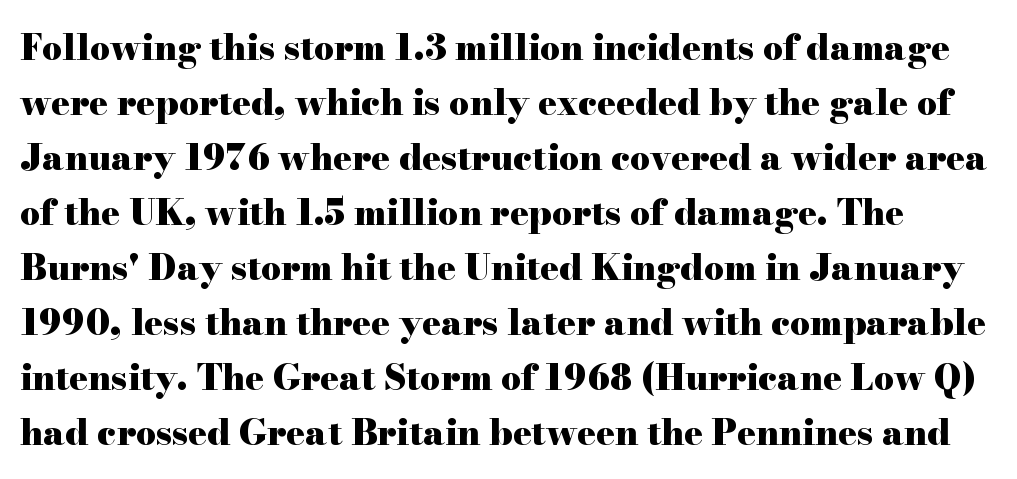
This sample has the flowing, uneven cadence of proportional lettering. Yep, those are serifs on the letters. The strip under each line holds only bare page. When letters stand straight like this, we call the style roman or upright. Each glyph is drawn with heavy, bold strokes.
